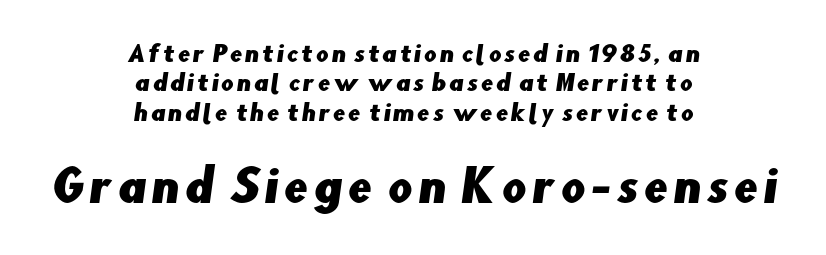
These lines stack symmetrically, like a column narrowing and widening about its center. Successive baselines arrive at the customary interval. The more generous point size was reserved for the lower chunk. Look at the bottom of the vertical strokes: they stop flat, with no serifs. Each letter keeps its own natural width here, so spacing adapts to shape. The foot of each line stays bare and open.
